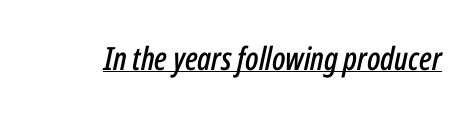
{"italic": "yes", "lean": "right", "slant_degrees": 12, "width": "condensed", "stroke_contrast": "low", "x_height": "medium", "monospaced": "no", "underline": "yes", "letter_spacing": "normal", "letter_spacing_em": 0.0, "glyph_px": 32}
